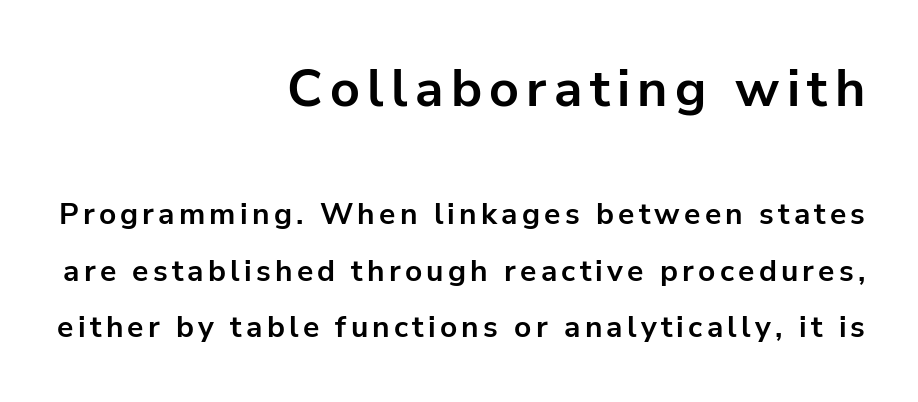
Q: Is the text bold? A: Yes.
Q: Is the text italic (slanted)? A: No, it is upright.
Q: Is the typeface a serif or a sans-serif typeface? A: Sans-serif.
Q: Is the text underlined? A: No.
Q: How is the paragraph aligned? A: Right-aligned.
Q: Which block of text is set in a larger size, the first (top) or the second (bottom)? A: The first (top) one.
Q: Width (condensed, normal, or wide)? A: Normal.
Q: Stroke contrast? A: Low.
Q: x-height? A: Medium.
Q: Monospaced? A: No.
